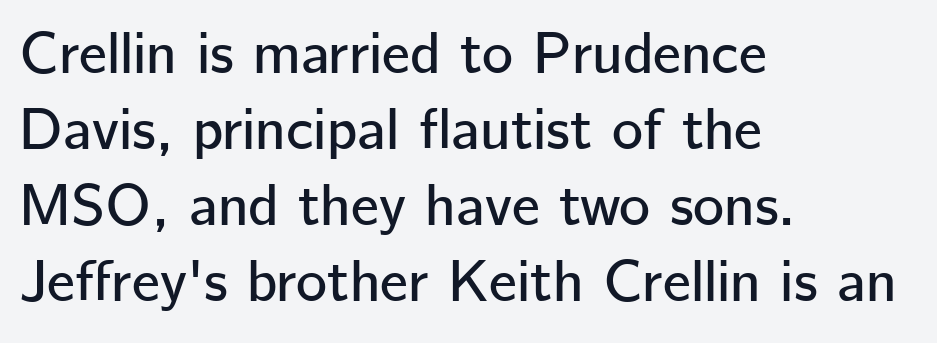
Q: Is the text italic (slanted)? A: No, it is upright.
Q: Is the typeface a serif or a sans-serif typeface? A: Sans-serif.
Q: Is the text underlined? A: No.
Q: How is the paragraph aligned? A: Left-aligned.
Q: Is the spacing between letters normal or unusually wide? A: Normal.
Q: Is the spacing between lines tight, normal or loose? A: Normal.
Q: Width (condensed, normal, or wide)? A: Normal.
Q: Stroke contrast? A: Low.
Q: x-height? A: Medium.
Q: Monospaced? A: No.
